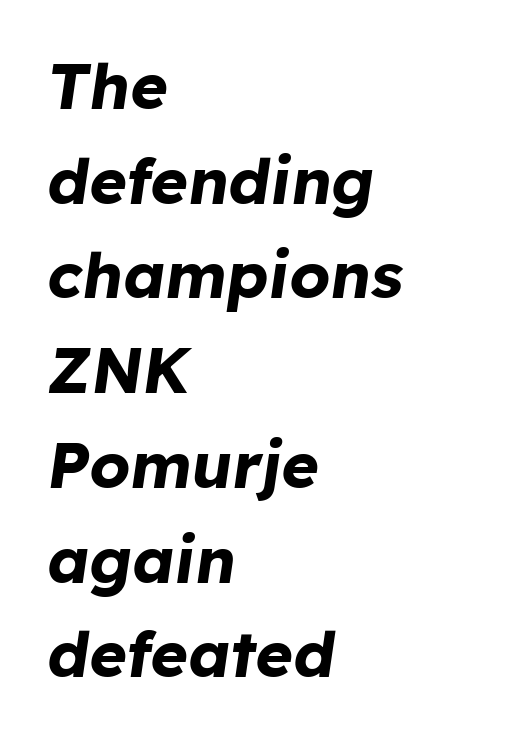
{"italic": "yes", "lean": "right", "slant_degrees": 8, "bold": "yes", "weight": "bold", "width": "normal", "stroke_contrast": "low", "x_height": "medium", "monospaced": "no", "underline": "no", "align": "left", "line_spacing": "normal", "line_spacing_ratio": 1.48, "letter_spacing": "normal", "letter_spacing_em": 0.0, "glyph_px": 64}
